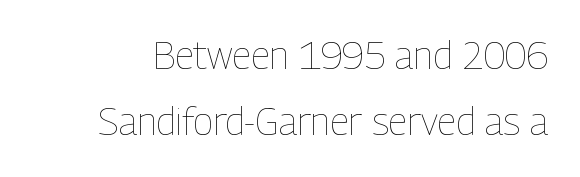
The image shows 38 px thin, condensed type, upright; set line spacing 1.74x, normal letter spacing, not underlined; low stroke contrast and a medium x-height.
